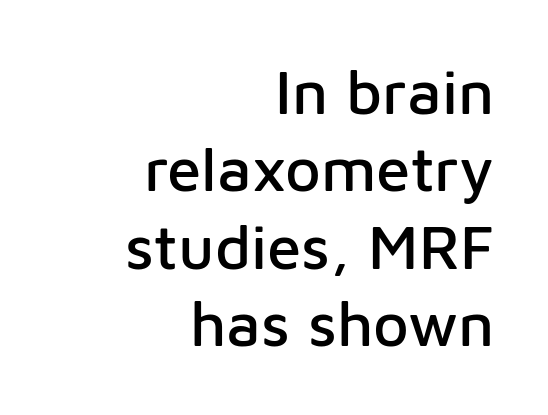
Every character sits straight up, as roman type does. The vertical gap from one line to the next is medium. Between one letter and the next there's only the usual sliver of space. Think of a printed novel: that variable character pitch is what you see here.
